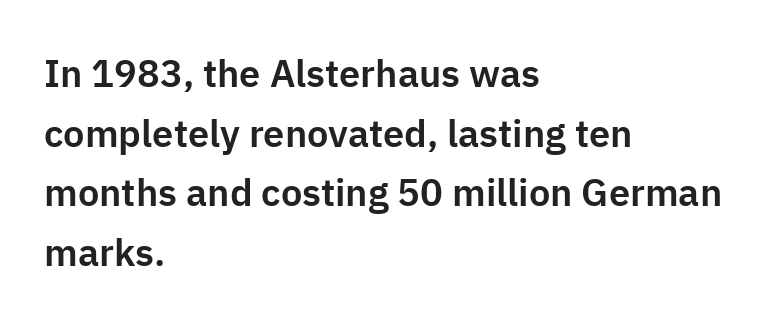
Q: Is the text italic (slanted)? A: No, it is upright.
Q: Is the typeface a serif or a sans-serif typeface? A: Sans-serif.
Q: Is the text underlined? A: No.
Q: How is the paragraph aligned? A: Left-aligned.
Q: Is the spacing between letters normal or unusually wide? A: Normal.
Q: Is the spacing between lines tight, normal or loose? A: Normal.
Q: Width (condensed, normal, or wide)? A: Normal.
Q: Stroke contrast? A: Low.
Q: x-height? A: Medium.
Q: Monospaced? A: No.
